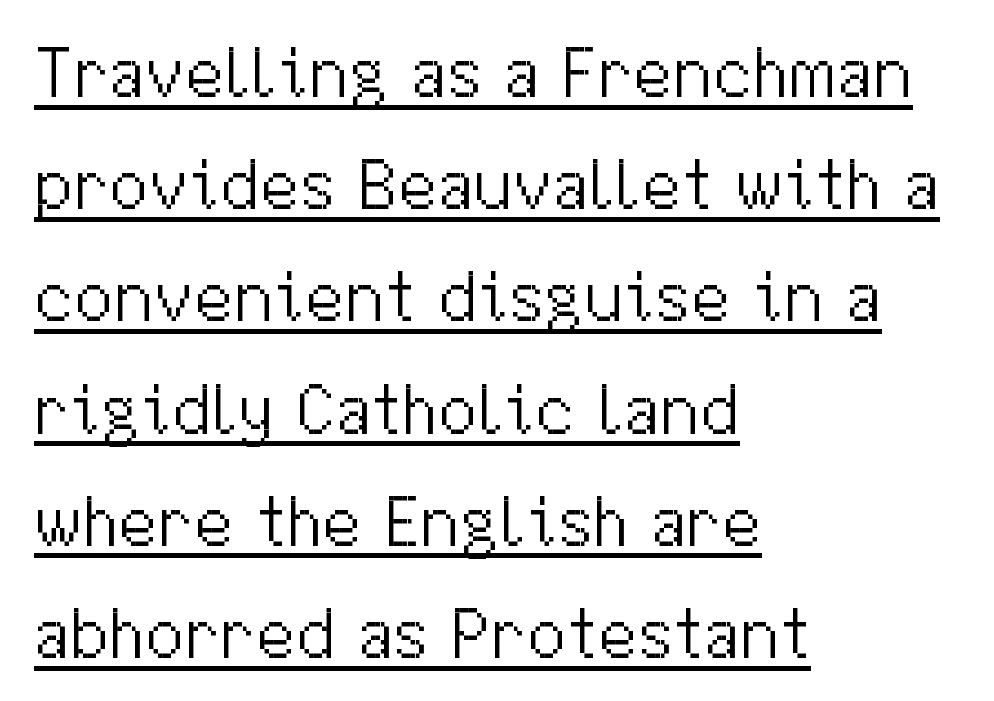
{"serif": "no", "italic": "no", "bold": "no", "weight": "light", "width": "normal", "stroke_contrast": "medium", "x_height": "medium", "monospaced": "no", "underline": "yes", "align": "left", "line_spacing": "normal", "line_spacing_ratio": 1.58, "letter_spacing": "normal", "letter_spacing_em": 0.0, "glyph_px": 71}
